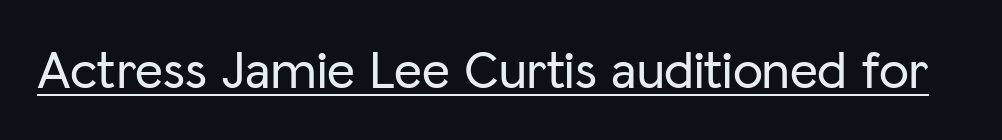
Q: Is the text italic (slanted)? A: No, it is upright.
Q: Is the typeface a serif or a sans-serif typeface? A: Sans-serif.
Q: Is the text underlined? A: Yes.
Q: Is the spacing between letters normal or unusually wide? A: Normal.
Q: Width (condensed, normal, or wide)? A: Normal.
Q: Stroke contrast? A: Low.
Q: x-height? A: Medium.
Q: Monospaced? A: No.
